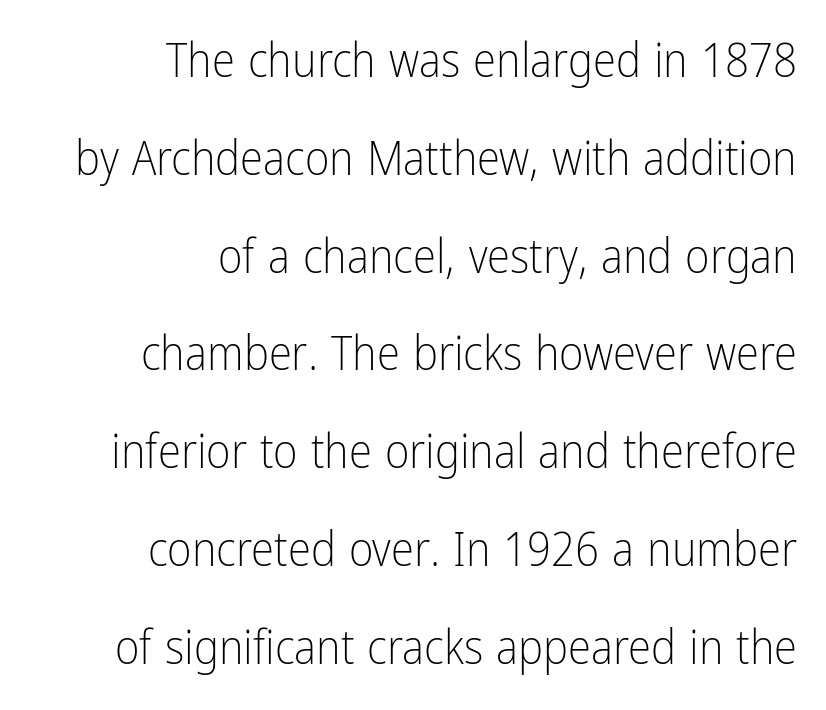
Q: Is the text bold? A: No.
Q: Is the text italic (slanted)? A: No, it is upright.
Q: Is the typeface a serif or a sans-serif typeface? A: Sans-serif.
Q: Is the text underlined? A: No.
Q: How is the paragraph aligned? A: Right-aligned.
Q: Is the spacing between letters normal or unusually wide? A: Normal.
Q: Is the spacing between lines tight, normal or loose? A: Loose.
Q: Width (condensed, normal, or wide)? A: Condensed.
Q: Stroke contrast? A: Low.
Q: x-height? A: Medium.
Q: Monospaced? A: No.
